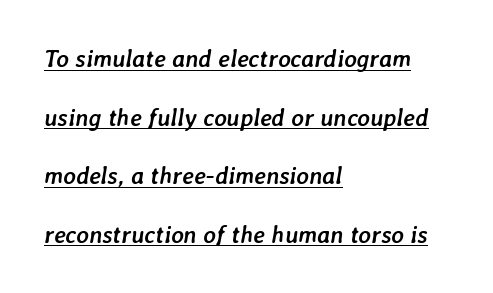
Compared with ordinary roman type, these characters are visibly tilted. Underline: present. Is there much room between lines? Yes — plenty of vertical air separates them. Line beginnings align vertically; line endings do not. Weight check: bold — yes, fully. The gaps between neighbouring characters are ordinary and unremarkable.
